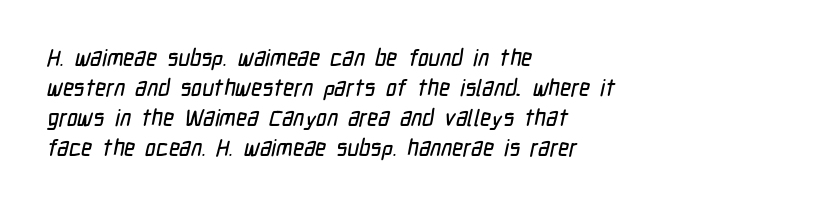
The image shows 23 px text type; set left-aligned, normal line spacing (1.31x), normal letter spacing, not underlined.
